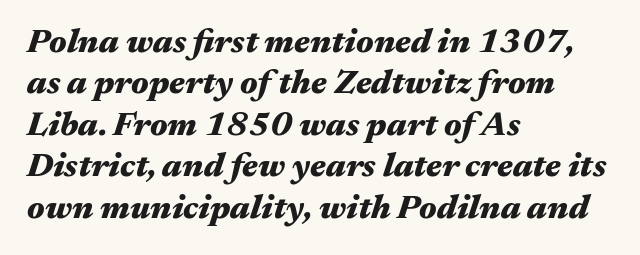
Does the copy run flush right? No — it runs flush left. The specimen reads as italic at a glance. Is this a fixed-width face? No — the glyphs have proportional, varying widths. These lines keep a tight, regular rhythm from letter to letter.
